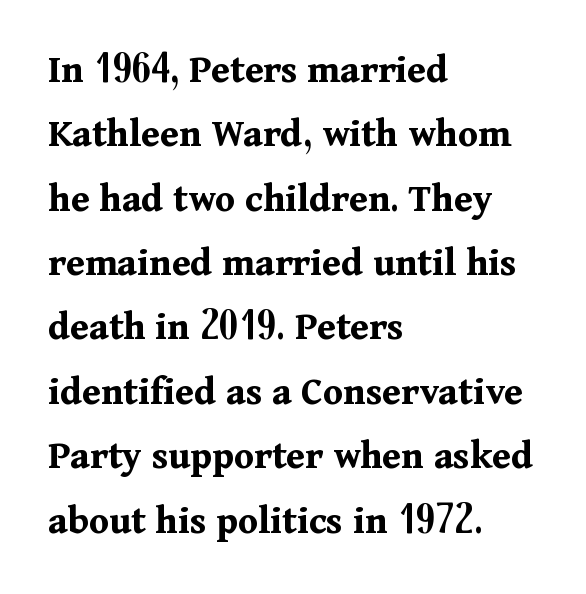
Q: Is the text bold? A: Yes.
Q: Is the text italic (slanted)? A: No, it is upright.
Q: Is the typeface a serif or a sans-serif typeface? A: Serif.
Q: Is the text underlined? A: No.
Q: How is the paragraph aligned? A: Left-aligned.
Q: Is the spacing between letters normal or unusually wide? A: Normal.
Q: Is the spacing between lines tight, normal or loose? A: Normal.
Q: Width (condensed, normal, or wide)? A: Normal.
Q: Stroke contrast? A: Medium.
Q: x-height? A: Medium.
Q: Monospaced? A: No.
